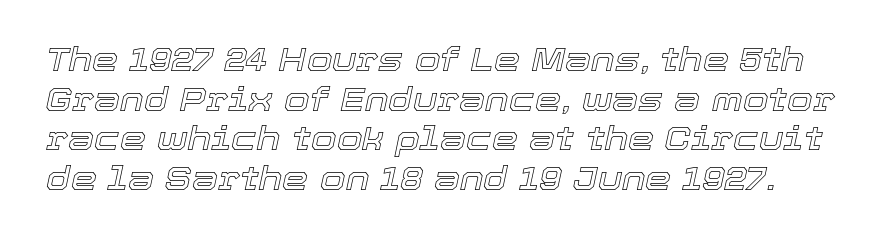
{"italic": "yes", "lean": "right", "slant_degrees": 12, "width": "normal", "x_height": "medium", "monospaced": "no", "underline": "no", "line_spacing_ratio": 1.2, "letter_spacing": "normal", "letter_spacing_em": 0.0, "glyph_px": 33}
